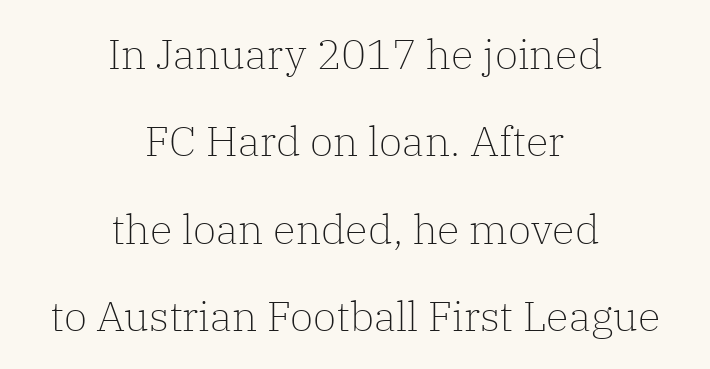
The rendering uses natural spacing where letterforms have individual widths. Nobody drew a line under any word here. Widely set lines give the paragraph a tall, airy silhouette. The weight would be labelled regular, book, light, or lighter still. Little horizontal feet cap the strokes, marking this as serif type.
